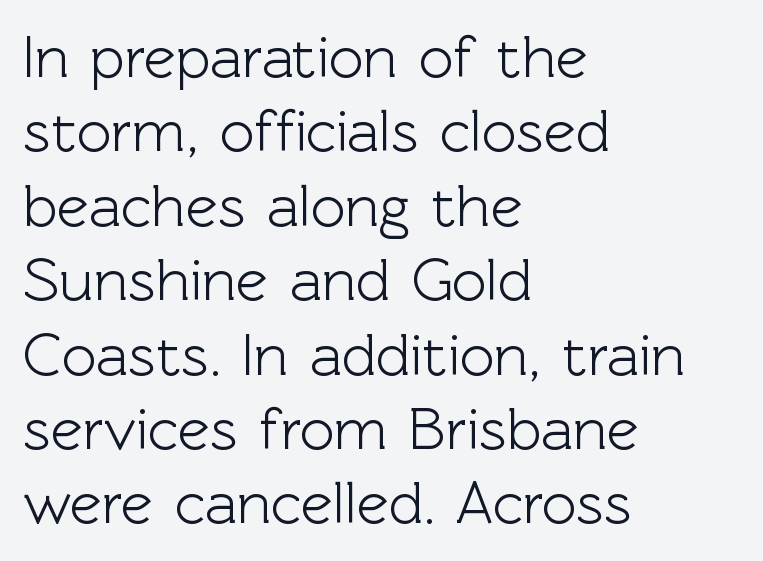
{"serif": "no", "italic": "no", "width": "normal", "x_height": "medium", "monospaced": "no", "underline": "no", "align": "left", "line_spacing_ratio": 1.24, "letter_spacing": "normal", "letter_spacing_em": 0.0, "glyph_px": 60}
